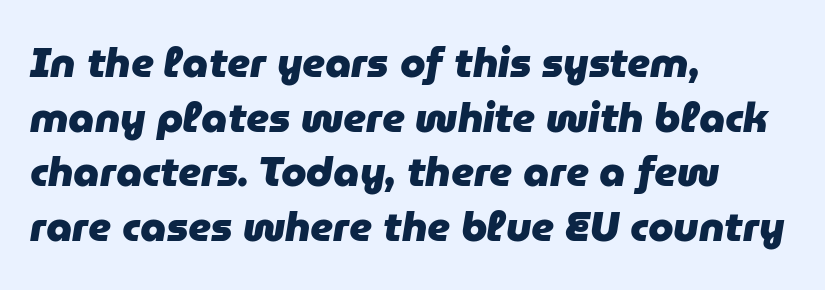
Q: Is the text bold? A: Yes.
Q: Is the text italic (slanted)? A: Yes, it leans right by about 9 degrees.
Q: Is the text underlined? A: No.
Q: How is the paragraph aligned? A: Left-aligned.
Q: Is the spacing between letters normal or unusually wide? A: Normal.
Q: Is the spacing between lines tight, normal or loose? A: Normal.
Q: Width (condensed, normal, or wide)? A: Normal.
Q: Stroke contrast? A: Low.
Q: x-height? A: Medium.
Q: Monospaced? A: No.
